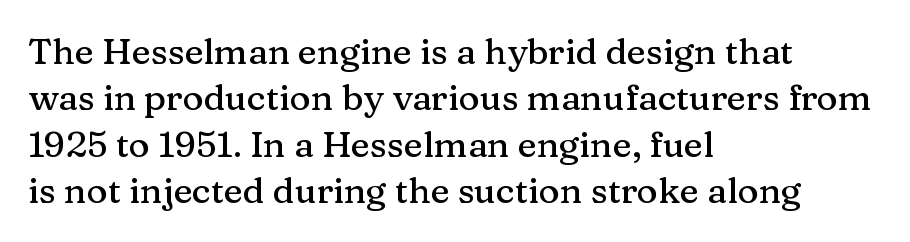
{"serif": "yes", "italic": "no", "width": "normal", "stroke_contrast": "medium", "x_height": "medium", "monospaced": "no", "underline": "no", "align": "left", "line_spacing": "normal", "line_spacing_ratio": 1.29, "letter_spacing": "normal", "letter_spacing_em": 0.0, "glyph_px": 36}
